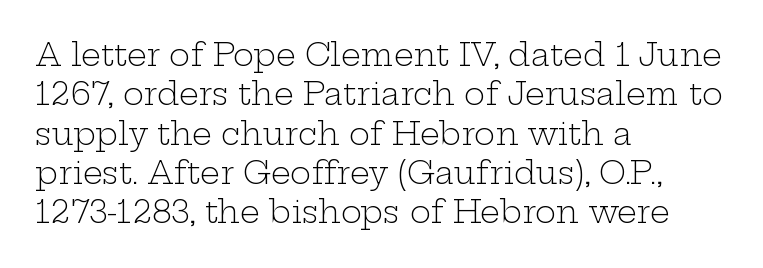
{"serif": "yes", "italic": "no", "bold": "no", "weight": "light", "width": "wide", "stroke_contrast": "low", "x_height": "medium", "monospaced": "no", "underline": "no", "align": "left", "line_spacing": "normal", "line_spacing_ratio": 1.27, "letter_spacing": "normal", "letter_spacing_em": 0.0, "glyph_px": 31}
